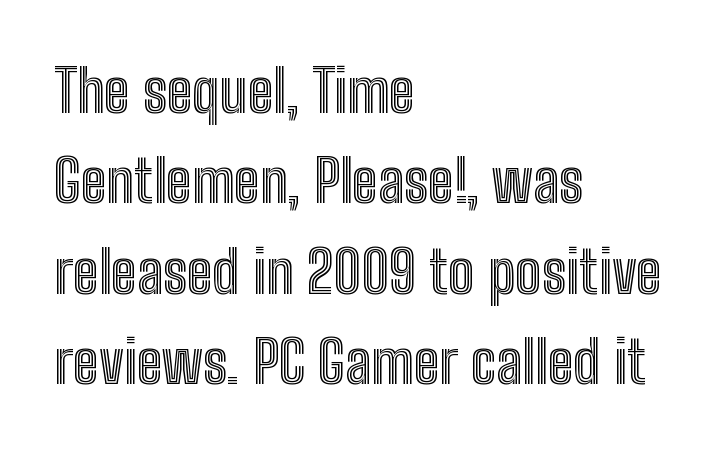
Q: Is the text italic (slanted)? A: No, it is upright.
Q: Is the text underlined? A: No.
Q: How is the paragraph aligned? A: Left-aligned.
Q: Is the spacing between letters normal or unusually wide? A: Normal.
Q: Is the spacing between lines tight, normal or loose? A: Normal.
Q: Width (condensed, normal, or wide)? A: Condensed.
Q: x-height? A: Medium.
Q: Monospaced? A: No.
